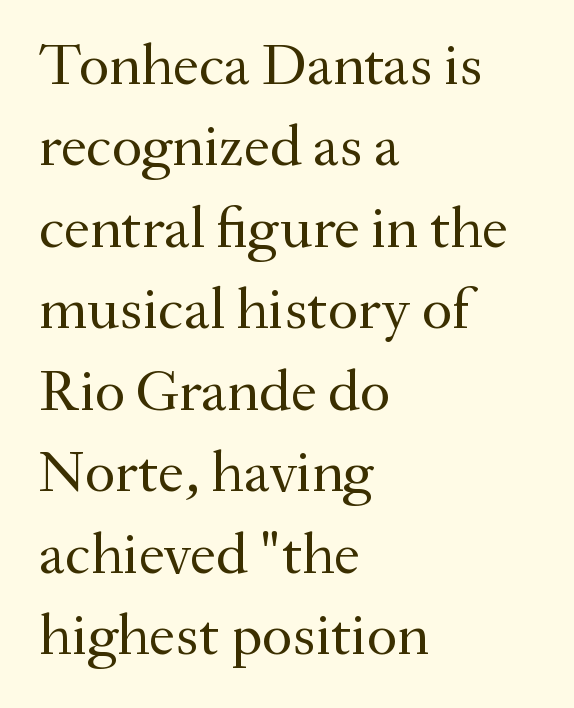
{"serif": "yes", "italic": "no", "bold": "no", "weight": "regular", "width": "normal", "stroke_contrast": "medium", "x_height": "small", "monospaced": "no", "underline": "no", "align": "left", "line_spacing": "normal", "line_spacing_ratio": 1.38, "letter_spacing": "normal", "letter_spacing_em": 0.0, "glyph_px": 59}
